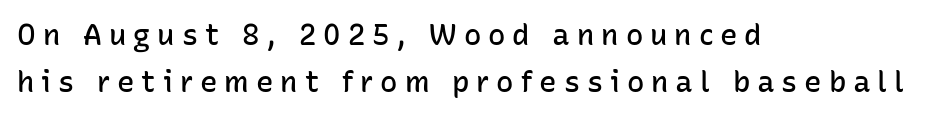
{"serif": "no", "italic": "no", "bold": "semi", "weight": "semibold", "width": "normal", "stroke_contrast": "low", "x_height": "medium", "monospaced": "no", "underline": "no", "align": "left", "line_spacing": "normal", "line_spacing_ratio": 1.63, "letter_spacing": "wide", "letter_spacing_em": 0.24, "glyph_px": 29}
